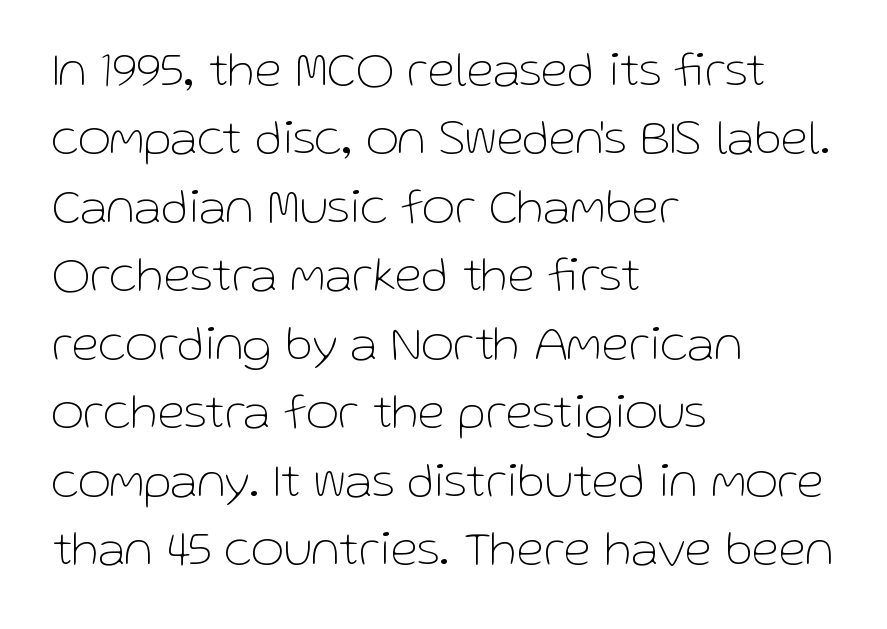
Rule under the text: the space is simply empty. Nobody touched the tracking dial on this one. The passage shown is typeset with a sans-serif family. The rows are spaced the way most documents space them. The specimen reads as upright at a glance.
